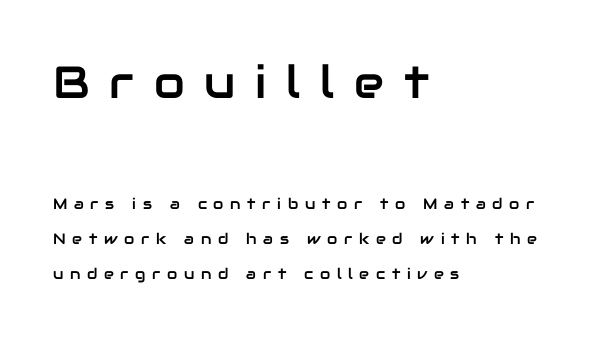
{"serif": "no", "italic": "no", "width": "normal", "stroke_contrast": "low", "x_height": "medium", "monospaced": "no", "underline": "no", "align": "left", "line_spacing": "loose", "line_spacing_ratio": 2.34, "letter_spacing": "wide", "letter_spacing_em": 0.44, "larger_block": "first", "size_ratio": 3.0, "glyph_px": 45}
